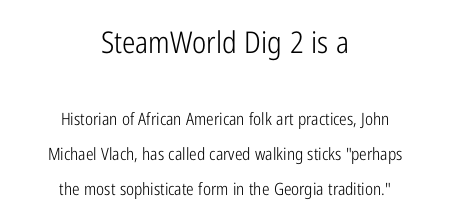
Q: Is the text bold? A: No.
Q: Is the text italic (slanted)? A: No, it is upright.
Q: Is the typeface a serif or a sans-serif typeface? A: Sans-serif.
Q: Is the text underlined? A: No.
Q: How is the paragraph aligned? A: Centered.
Q: Is the spacing between letters normal or unusually wide? A: Normal.
Q: Is the spacing between lines tight, normal or loose? A: Loose.
Q: Which block of text is set in a larger size, the first (top) or the second (bottom)? A: The first (top) one.
Q: Width (condensed, normal, or wide)? A: Condensed.
Q: Stroke contrast? A: Low.
Q: x-height? A: Medium.
Q: Monospaced? A: No.
